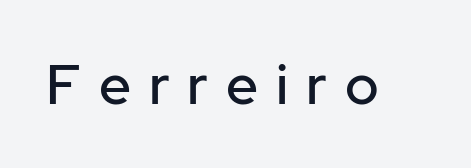
Q: Is the text italic (slanted)? A: No, it is upright.
Q: Is the typeface a serif or a sans-serif typeface? A: Sans-serif.
Q: Is the text underlined? A: No.
Q: Is the spacing between letters normal or unusually wide? A: Unusually wide.
Q: Width (condensed, normal, or wide)? A: Normal.
Q: Stroke contrast? A: Low.
Q: x-height? A: Medium.
Q: Monospaced? A: No.
